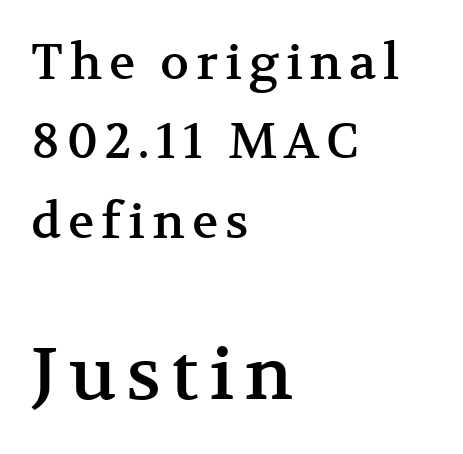
The image shows 73 px serif type, upright; set left-aligned, normal line spacing (1.62x), not underlined; the second (bottom) block is 1.49x larger; medium stroke contrast and a medium x-height.
